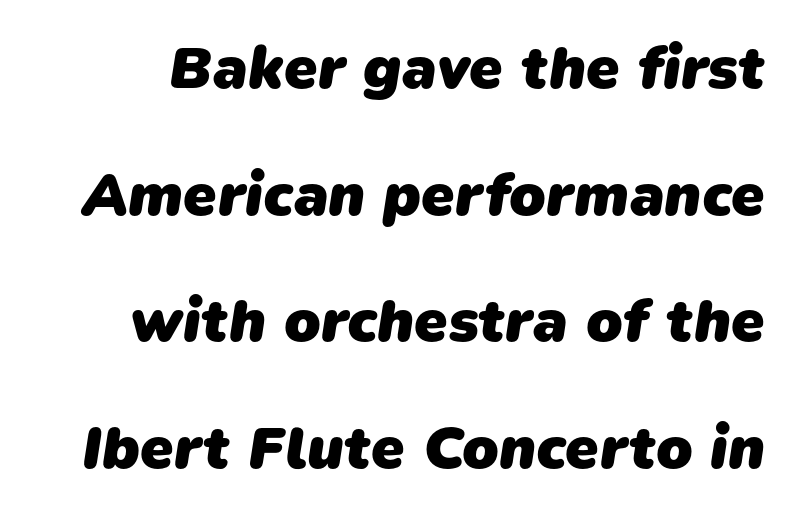
Q: Is the text bold? A: Yes.
Q: Is the typeface a serif or a sans-serif typeface? A: Sans-serif.
Q: Is the text underlined? A: No.
Q: Is the spacing between letters normal or unusually wide? A: Normal.
Q: Is the spacing between lines tight, normal or loose? A: Loose.
Q: Width (condensed, normal, or wide)? A: Normal.
Q: Stroke contrast? A: Low.
Q: x-height? A: Medium.
Q: Monospaced? A: No.
